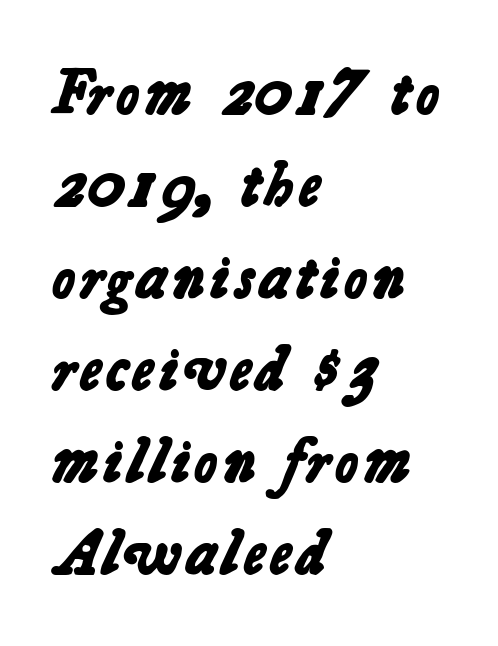
The image shows 63 px bold sans-serif type; set left-aligned, normal line spacing (1.46x), normal letter spacing, not underlined; low stroke contrast and a medium x-height.
